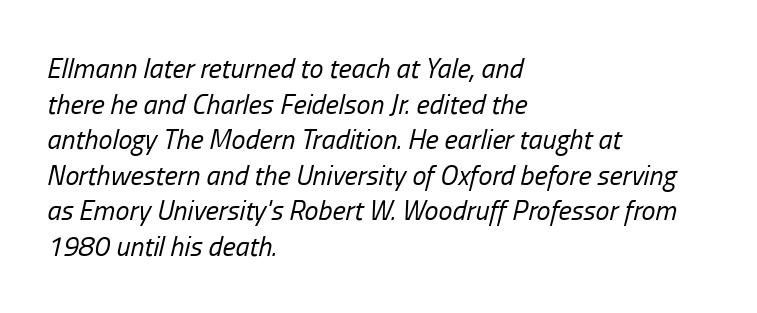
Vertical spacing — default. The passage shown leans; its letterforms are oblique. What stands out about the letter spacing? Nothing — it is the standard amount. Descender tails drop into unmarked territory.
